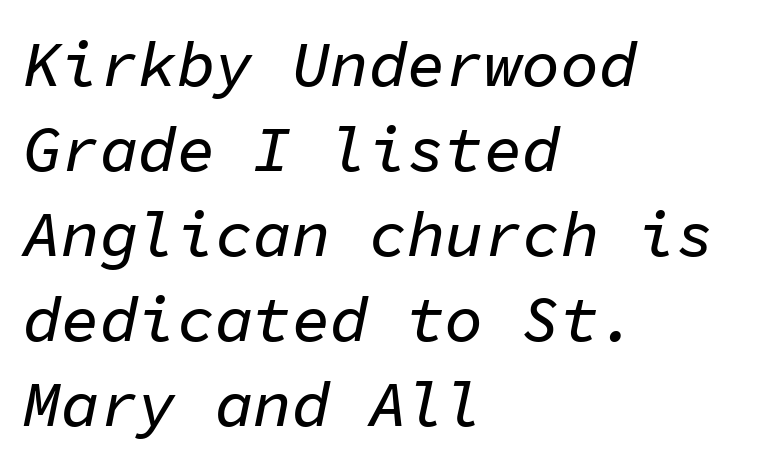
Q: Is the text italic (slanted)? A: Yes, it leans right by about 11 degrees.
Q: Is the text underlined? A: No.
Q: How is the paragraph aligned? A: Left-aligned.
Q: Is the spacing between letters normal or unusually wide? A: Normal.
Q: Is the spacing between lines tight, normal or loose? A: Normal.
Q: Width (condensed, normal, or wide)? A: Normal.
Q: Stroke contrast? A: Low.
Q: x-height? A: Medium.
Q: Monospaced? A: Yes.
